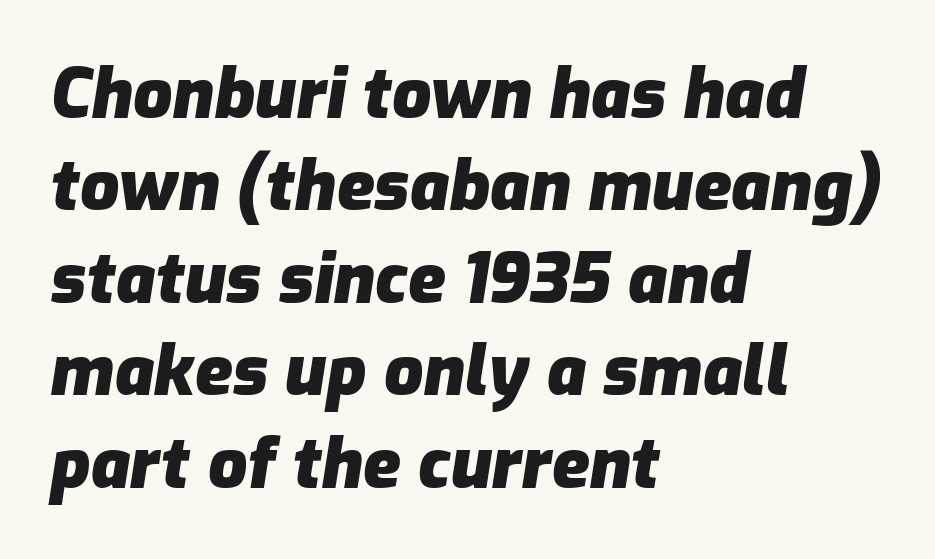
The image shows 69 px heavy type, italic (leaning right); set left-aligned, normal line spacing (1.34x), normal letter spacing, not underlined; low stroke contrast and a medium x-height.
